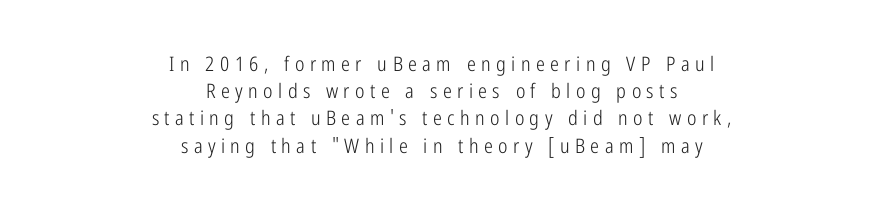
{"italic": "no", "bold": "no", "underline": "no", "align": "center", "line_spacing": "normal", "line_spacing_ratio": 1.36, "letter_spacing": "wide", "letter_spacing_em": 0.27, "glyph_px": 20}
